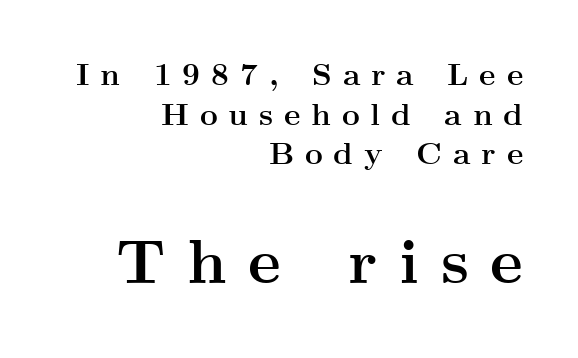
{"serif": "yes", "italic": "no", "bold": "yes", "weight": "semibold", "width": "wide", "stroke_contrast": "medium", "x_height": "small", "monospaced": "no", "underline": "no", "align": "right", "line_spacing": "normal", "line_spacing_ratio": 1.28, "letter_spacing": "wide", "letter_spacing_em": 0.35, "larger_block": "second", "size_ratio": 2.0, "glyph_px": 62}
